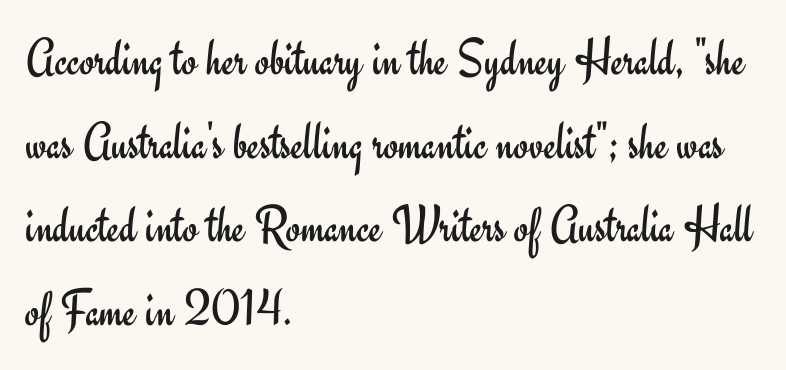
{"serif": "no", "bold": "no", "weight": "regular", "width": "normal", "stroke_contrast": "low", "x_height": "small", "monospaced": "no", "underline": "no", "align": "left", "line_spacing": "normal", "line_spacing_ratio": 1.58, "letter_spacing": "normal", "letter_spacing_em": 0.0, "glyph_px": 53}
